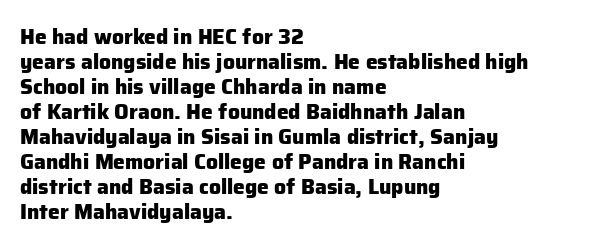
The image shows 21 px bold type, upright; set left-aligned, line spacing 1.19x, normal letter spacing, not underlined.
